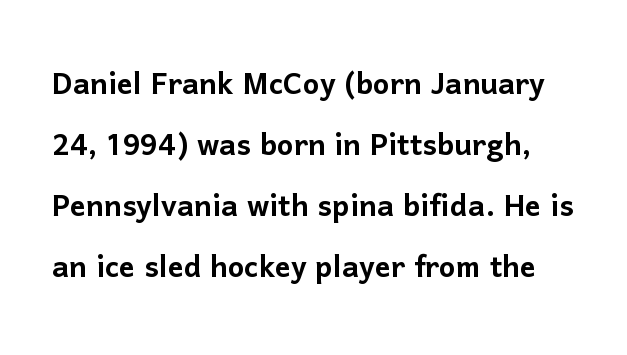
The image shows 39 px sans-serif type, upright; set normal line spacing (1.56x), normal letter spacing, not underlined; low stroke contrast and a medium x-height.
